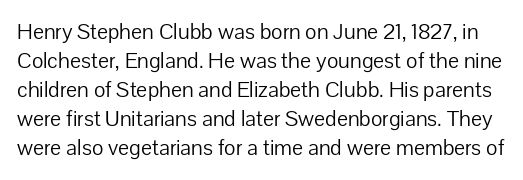
{"italic": "no", "bold": "no", "underline": "no", "line_spacing": "normal", "line_spacing_ratio": 1.32, "letter_spacing": "normal", "letter_spacing_em": 0.0, "glyph_px": 22}
